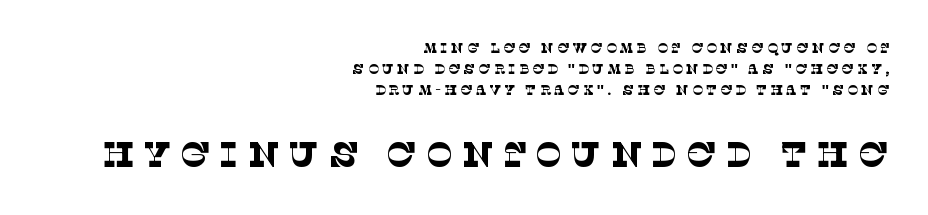
Q: Is the text bold? A: No.
Q: Is the typeface a serif or a sans-serif typeface? A: Serif.
Q: Is the text underlined? A: No.
Q: How is the paragraph aligned? A: Right-aligned.
Q: Is the spacing between letters normal or unusually wide? A: Unusually wide.
Q: Is the spacing between lines tight, normal or loose? A: Normal.
Q: Which block of text is set in a larger size, the first (top) or the second (bottom)? A: The second (bottom) one.
Q: Width (condensed, normal, or wide)? A: Normal.
Q: Stroke contrast? A: Low.
Q: x-height? A: Large.
Q: Monospaced? A: No.
